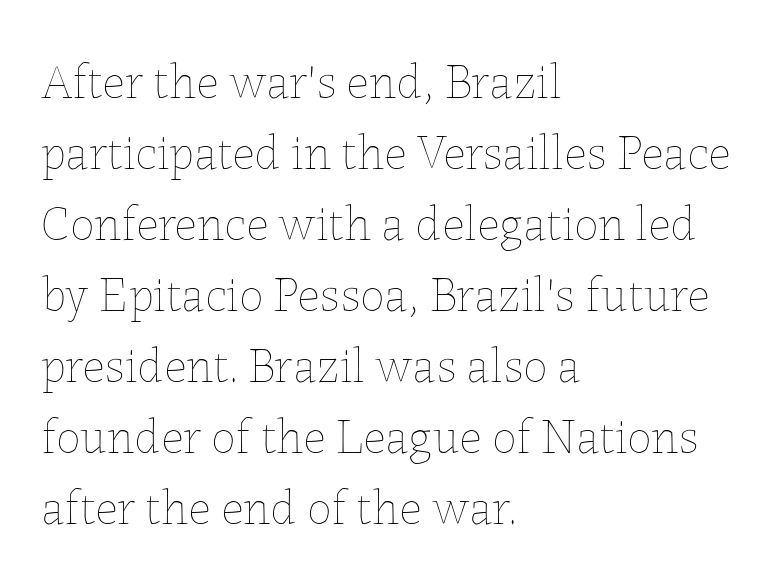
The setting favours the left margin, as ordinary paragraphs usually do. This rendering leaves character spacing at its baseline value. Just letters on the line, the space beneath them empty. Designer's note — italics off, roman on. Do the characters align in a grid? No, the font is proportional.
